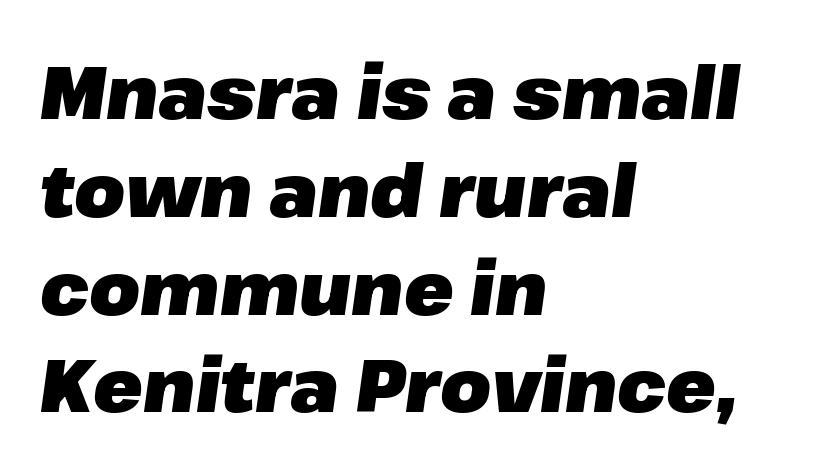
The image shows 73 px heavy type, italic (leaning right); set left-aligned, normal line spacing (1.34x), normal letter spacing, not underlined; low stroke contrast and a medium x-height.
